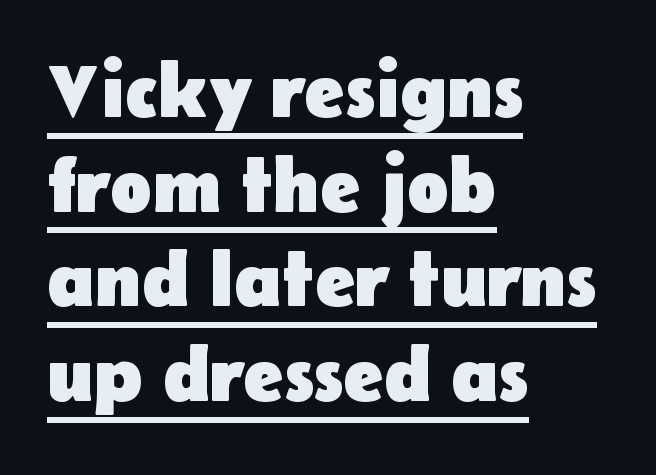
Caption: bold face, heavy strokes. Line beginnings align vertically; line endings do not. Does a line run under the words? Yes, clearly. The rendering keeps characters at their native spacing. Spacing verdict: proportional, widths tailored to each character.
